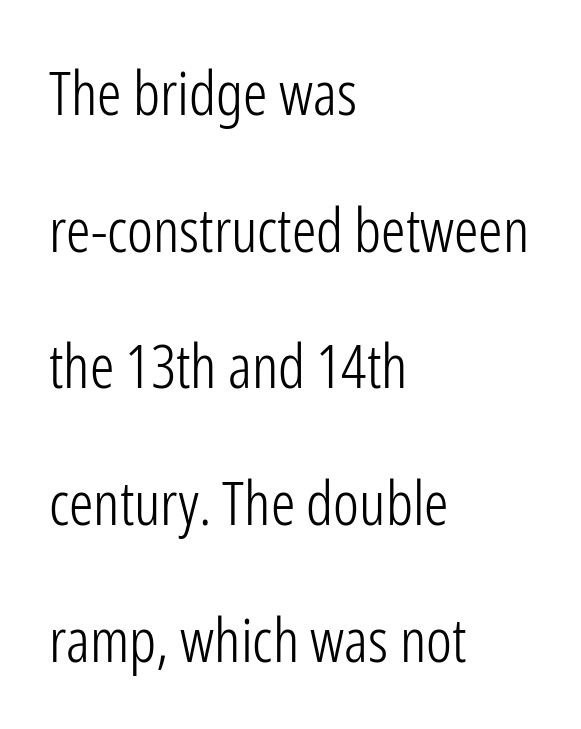
The image shows 61 px light, condensed sans-serif type, upright; set left-aligned, loose line spacing (2.24x), normal letter spacing, not underlined; low stroke contrast and a medium x-height.
